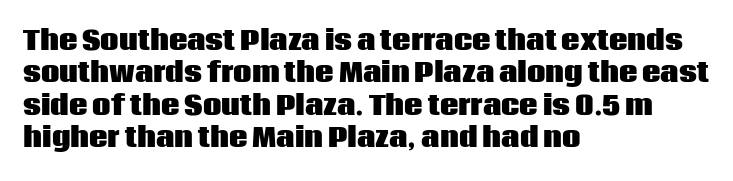
Q: Is the text bold? A: Yes.
Q: Is the text italic (slanted)? A: No, it is upright.
Q: Is the text underlined? A: No.
Q: How is the paragraph aligned? A: Left-aligned.
Q: Is the spacing between letters normal or unusually wide? A: Normal.
Q: Is the spacing between lines tight, normal or loose? A: Normal.
